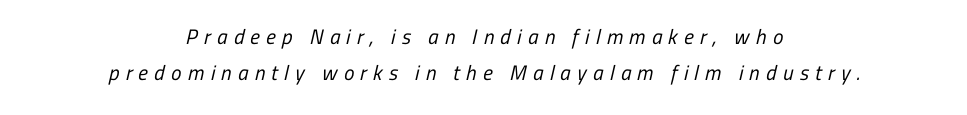
The zone under the glyphs is completely vacant. Caption: expanded tracking, letters set apart. Nothing heavy about these letters — not bold at all. Horizontal alignment here is central, giving a formal, balanced look.
